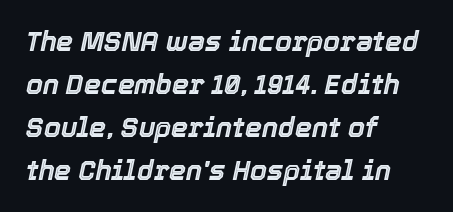
Q: Is the text italic (slanted)? A: Yes, it leans right by about 12 degrees.
Q: Is the text underlined? A: No.
Q: How is the paragraph aligned? A: Left-aligned.
Q: Is the spacing between letters normal or unusually wide? A: Normal.
Q: Is the spacing between lines tight, normal or loose? A: Normal.
